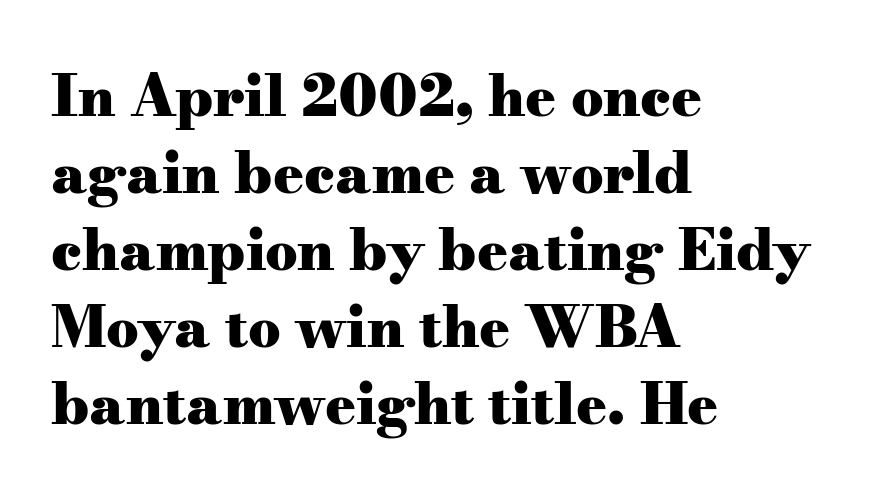
Q: Is the text bold? A: Yes.
Q: Is the text italic (slanted)? A: No, it is upright.
Q: Is the typeface a serif or a sans-serif typeface? A: Serif.
Q: Is the text underlined? A: No.
Q: How is the paragraph aligned? A: Left-aligned.
Q: Is the spacing between letters normal or unusually wide? A: Normal.
Q: Is the spacing between lines tight, normal or loose? A: Normal.
Q: Width (condensed, normal, or wide)? A: Wide.
Q: Stroke contrast? A: Medium.
Q: x-height? A: Small.
Q: Monospaced? A: No.
